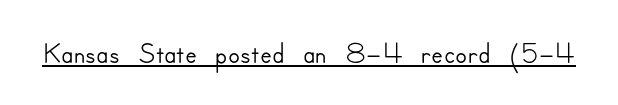
{"serif": "no", "italic": "no", "width": "normal", "stroke_contrast": "low", "x_height": "small", "monospaced": "no", "underline": "yes", "letter_spacing": "normal", "letter_spacing_em": 0.0, "glyph_px": 44}
